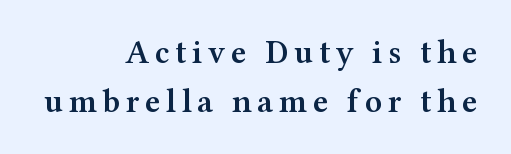
{"serif": "yes", "italic": "no", "bold": "semi", "weight": "semibold", "width": "wide", "stroke_contrast": "medium", "x_height": "medium", "monospaced": "no", "underline": "no", "align": "right", "line_spacing": "normal", "line_spacing_ratio": 1.47, "glyph_px": 33}
